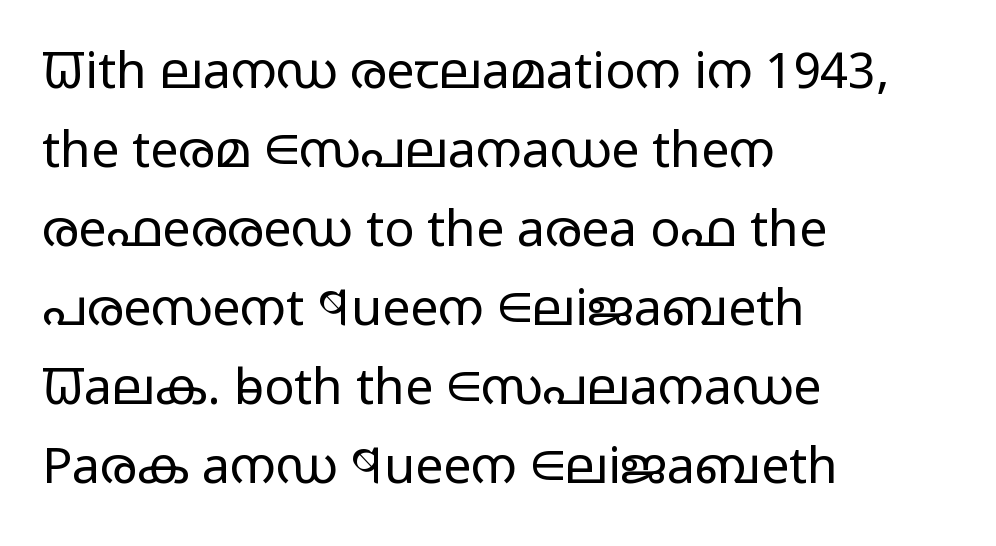
Q: Is the text bold? A: No.
Q: Is the text italic (slanted)? A: No, it is upright.
Q: Is the typeface a serif or a sans-serif typeface? A: Sans-serif.
Q: Is the text underlined? A: No.
Q: How is the paragraph aligned? A: Left-aligned.
Q: Is the spacing between letters normal or unusually wide? A: Normal.
Q: Is the spacing between lines tight, normal or loose? A: Normal.
Q: Width (condensed, normal, or wide)? A: Wide.
Q: Stroke contrast? A: Low.
Q: x-height? A: Medium.
Q: Monospaced? A: No.
